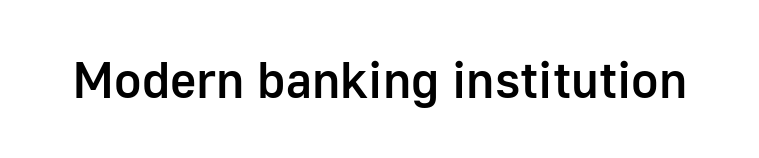
Q: Is the text bold? A: Semi-bold.
Q: Is the text italic (slanted)? A: No, it is upright.
Q: Is the typeface a serif or a sans-serif typeface? A: Sans-serif.
Q: Is the text underlined? A: No.
Q: Is the spacing between letters normal or unusually wide? A: Normal.
Q: Width (condensed, normal, or wide)? A: Normal.
Q: Stroke contrast? A: Low.
Q: x-height? A: Medium.
Q: Monospaced? A: No.
